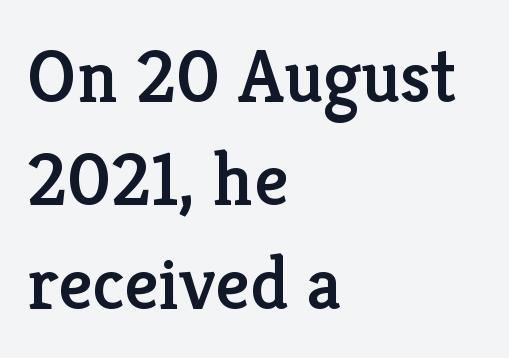
The image shows 76 px serif type, upright; set left-aligned, normal line spacing (1.36x), normal letter spacing, not underlined; low stroke contrast and a medium x-height.
